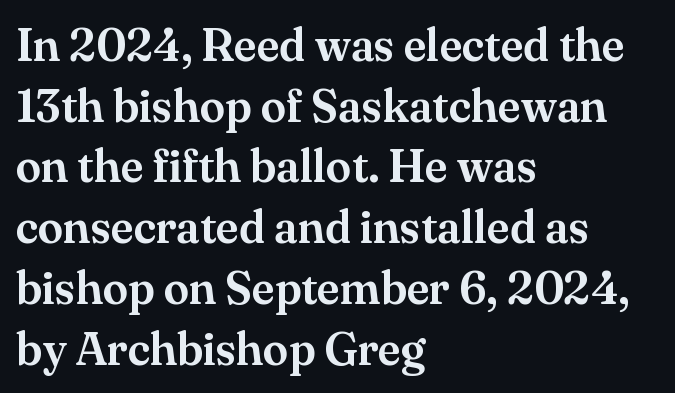
Do the letters lean? They stand straight. Horizontal bands of white between lines are of average thickness. The letters advance in unequal steps, a hallmark of proportional type. Are there feet on the stems? There are — it's a serif. Honestly, there is no underline to notice here at all.
